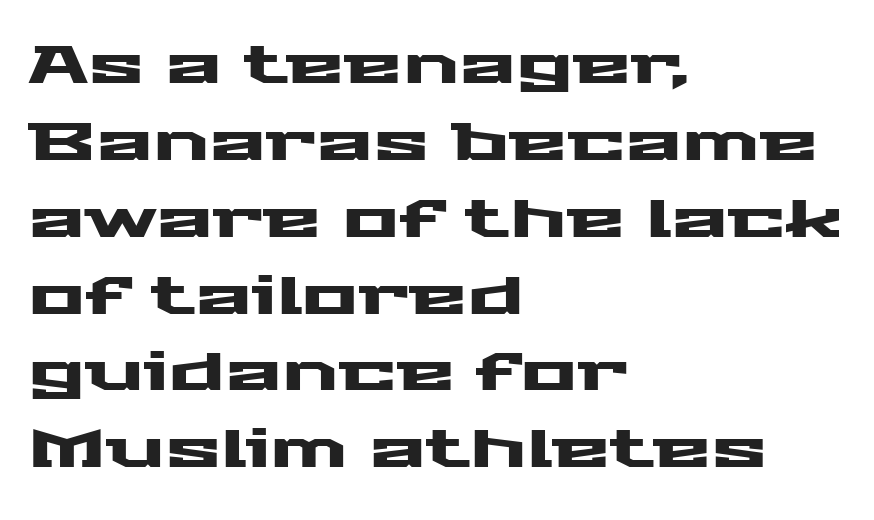
The specimen omits any rule beneath the text block's lines. Notice how the passage keeps a crisp vertical edge on the left only. Nothing sits at the stroke ends, so this counts as sans-serif. Each letter keeps its own natural width here, so spacing adapts to shape.
